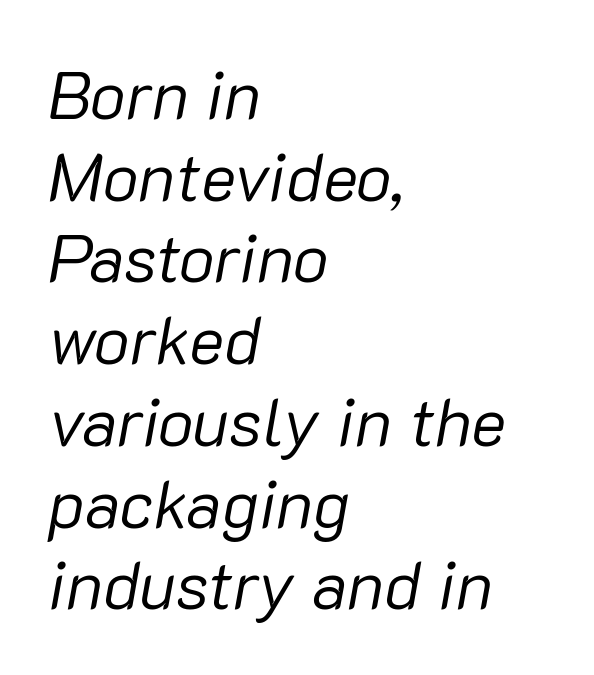
{"italic": "yes", "lean": "right", "slant_degrees": 10, "bold": "no", "weight": "regular", "width": "normal", "stroke_contrast": "low", "x_height": "medium", "monospaced": "no", "underline": "no", "align": "left", "line_spacing_ratio": 1.22, "letter_spacing": "normal", "letter_spacing_em": 0.0, "glyph_px": 67}
